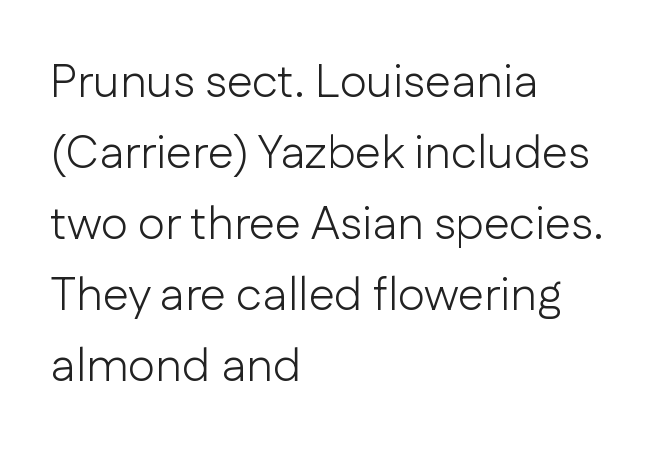
{"serif": "no", "italic": "no", "bold": "no", "weight": "light", "width": "normal", "stroke_contrast": "low", "x_height": "medium", "monospaced": "no", "underline": "no", "align": "left", "line_spacing": "normal", "line_spacing_ratio": 1.51, "letter_spacing": "normal", "letter_spacing_em": 0.0, "glyph_px": 47}
